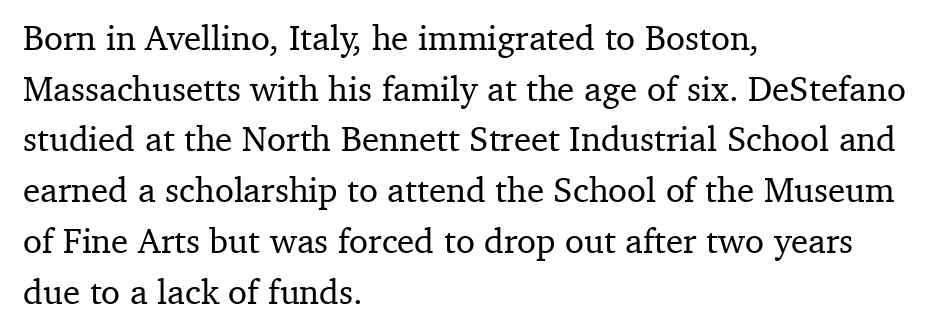
{"serif": "yes", "italic": "no", "width": "normal", "stroke_contrast": "medium", "x_height": "medium", "monospaced": "no", "underline": "no", "align": "left", "line_spacing": "normal", "line_spacing_ratio": 1.45, "letter_spacing": "normal", "letter_spacing_em": 0.0, "glyph_px": 35}
